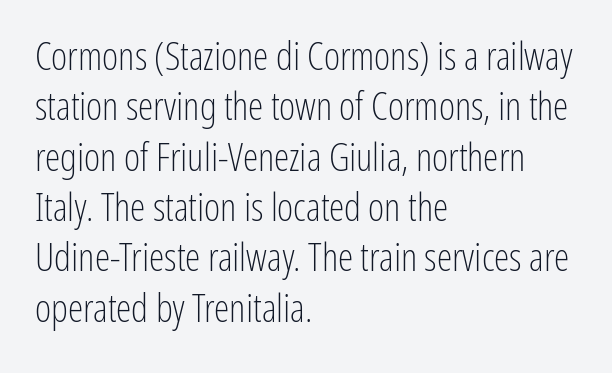
{"serif": "no", "italic": "no", "bold": "no", "weight": "light", "width": "condensed", "stroke_contrast": "low", "x_height": "medium", "monospaced": "no", "underline": "no", "align": "left", "line_spacing": "normal", "line_spacing_ratio": 1.29, "letter_spacing": "normal", "letter_spacing_em": 0.0, "glyph_px": 39}
